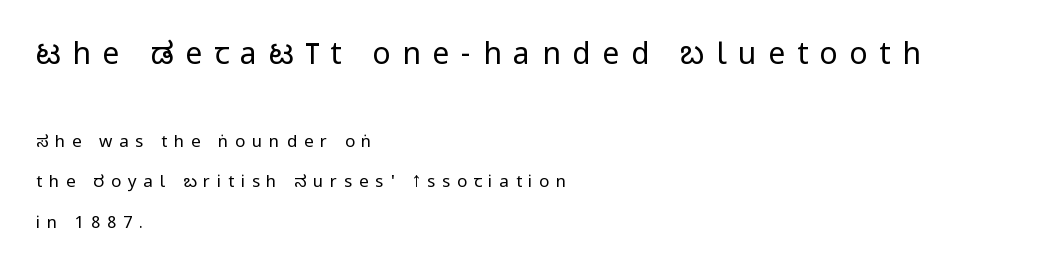
The rag falls on the right side of this text block. Interline gaps are noticeably wide in this sample. The foot of each line stays bare and open. The designer gave the opening block more size than the closing block. Nope, no serifs anywhere on these letters.
